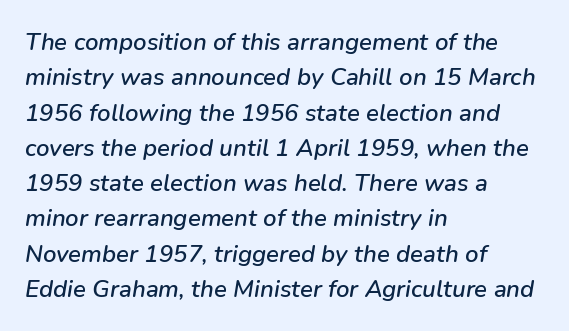
Q: Is the text italic (slanted)? A: Yes, it leans right by about 9 degrees.
Q: Is the text underlined? A: No.
Q: How is the paragraph aligned? A: Left-aligned.
Q: Is the spacing between letters normal or unusually wide? A: Normal.
Q: Is the spacing between lines tight, normal or loose? A: Normal.
